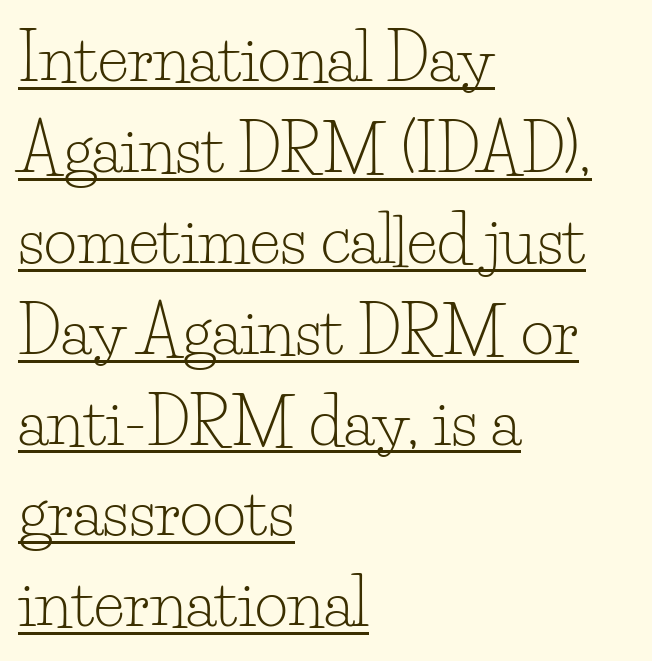
The image shows 64 px light serif type, upright; set left-aligned, normal line spacing (1.42x), normal letter spacing, underlined; low stroke contrast and a small x-height.
